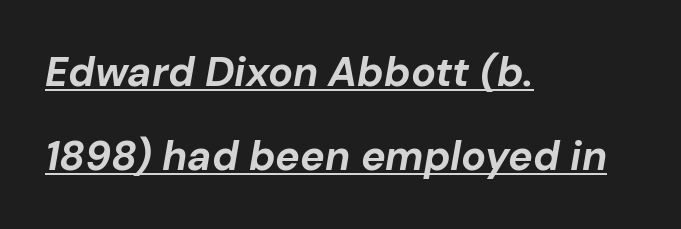
Notice how the passage keeps a crisp vertical edge on the left only. Posture: slanted. The characters look thick and weighty, a clear bold. A great deal of white space separates one row of letters from the next.
